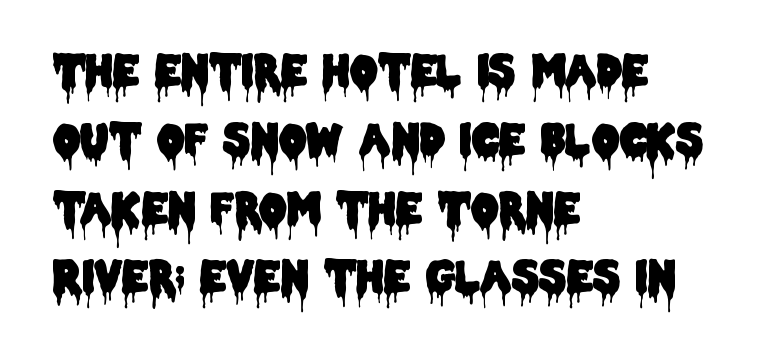
{"serif": "no", "italic": "no", "width": "condensed", "stroke_contrast": "low", "x_height": "large", "monospaced": "no", "underline": "no", "align": "left", "line_spacing": "normal", "line_spacing_ratio": 1.6, "letter_spacing": "normal", "letter_spacing_em": 0.0, "glyph_px": 43}
